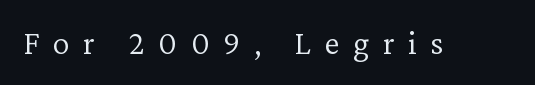
{"serif": "yes", "italic": "no", "bold": "no", "weight": "light", "width": "normal", "stroke_contrast": "low", "x_height": "medium", "monospaced": "no", "underline": "no", "letter_spacing": "wide", "letter_spacing_em": 0.4, "glyph_px": 34}
